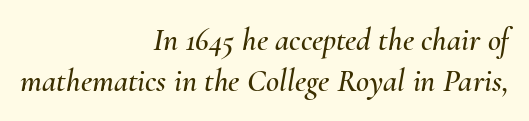
Typeset ragged left — the right edge is the straight one. These lines sit exactly where default settings would place them. Quick note: italic. Nothing unusual about the tracking: characters are spaced as the font intends. Think of a printed novel: that variable character pitch is what you see here. Rule under the text: the space is simply empty.
